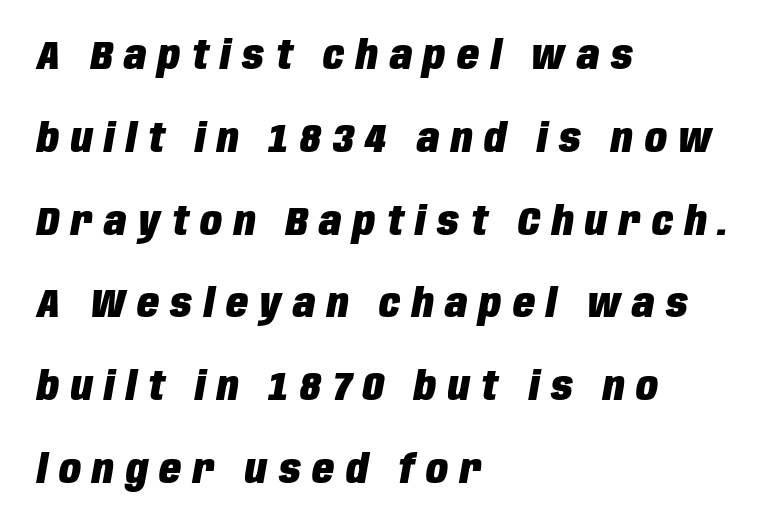
Caption: bold face, heavy strokes. Layout note: lines flush left. The rendering uses natural spacing where letterforms have individual widths. You can tell it's italic because the verticals aren't actually vertical. Clear beneath every line of the passage.
